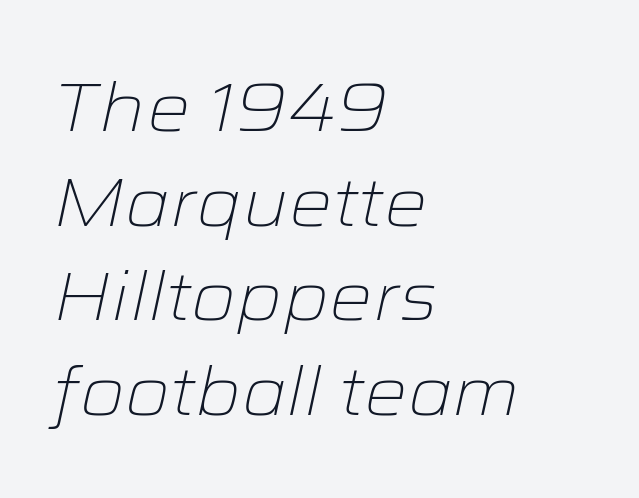
{"italic": "yes", "lean": "right", "slant_degrees": 12, "bold": "no", "weight": "light", "width": "wide", "stroke_contrast": "low", "x_height": "medium", "monospaced": "no", "underline": "no", "align": "left", "line_spacing": "normal", "line_spacing_ratio": 1.39, "letter_spacing": "normal", "letter_spacing_em": 0.0, "glyph_px": 68}
